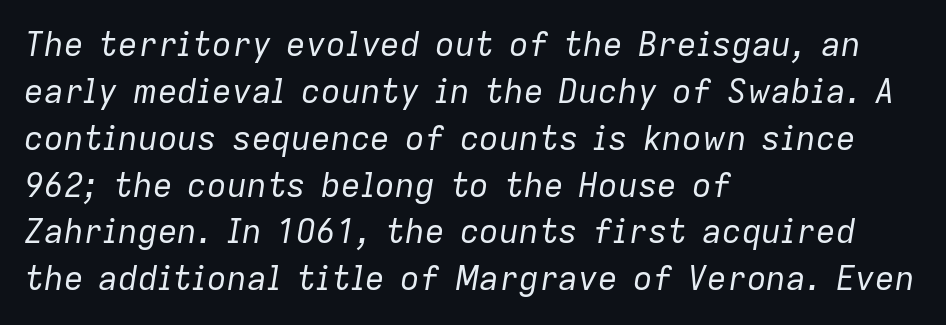
Q: Is the text bold? A: No.
Q: Is the text italic (slanted)? A: Yes, it leans right by about 9 degrees.
Q: Is the text underlined? A: No.
Q: How is the paragraph aligned? A: Left-aligned.
Q: Is the spacing between letters normal or unusually wide? A: Normal.
Q: Is the spacing between lines tight, normal or loose? A: Normal.
Q: Width (condensed, normal, or wide)? A: Normal.
Q: Stroke contrast? A: Low.
Q: x-height? A: Medium.
Q: Monospaced? A: No.
